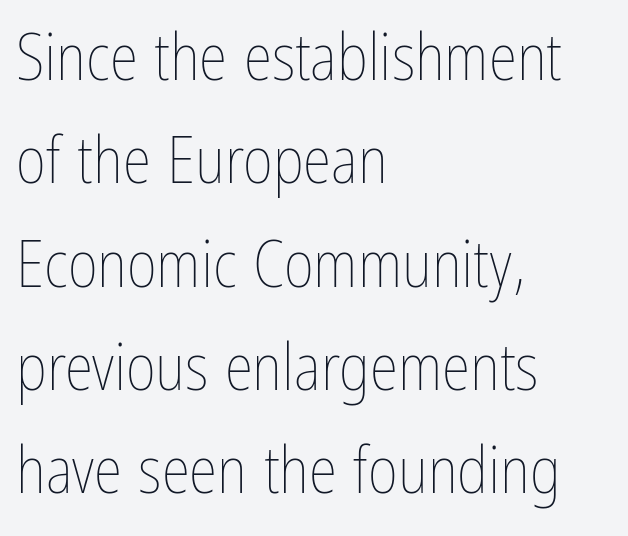
{"italic": "no", "bold": "no", "weight": "thin", "width": "condensed", "stroke_contrast": "low", "x_height": "medium", "monospaced": "no", "underline": "no", "align": "left", "line_spacing": "normal", "line_spacing_ratio": 1.59, "letter_spacing": "normal", "letter_spacing_em": 0.0, "glyph_px": 65}
